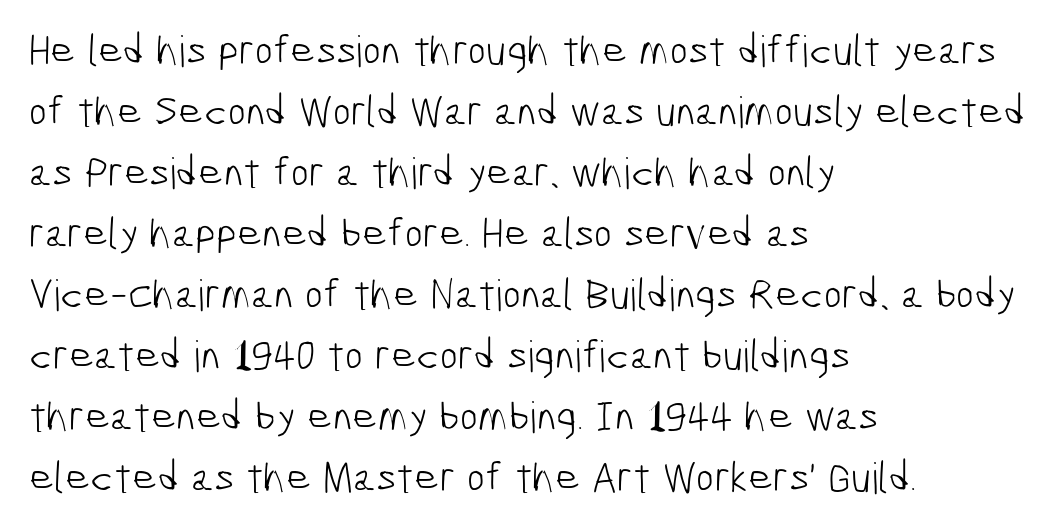
Q: Is the text bold? A: No.
Q: Is the typeface a serif or a sans-serif typeface? A: Sans-serif.
Q: Is the text underlined? A: No.
Q: How is the paragraph aligned? A: Left-aligned.
Q: Is the spacing between letters normal or unusually wide? A: Normal.
Q: Is the spacing between lines tight, normal or loose? A: Normal.
Q: Width (condensed, normal, or wide)? A: Condensed.
Q: Stroke contrast? A: Low.
Q: x-height? A: Medium.
Q: Monospaced? A: No.
